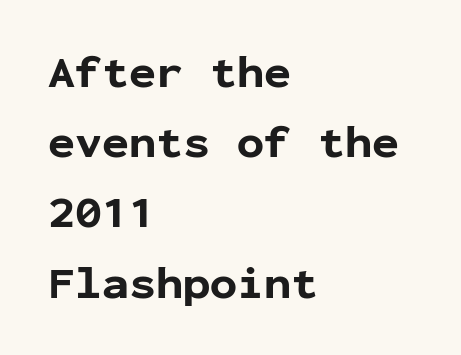
The image shows 45 px bold sans-serif type, upright, monospaced; set left-aligned, normal line spacing (1.56x), normal letter spacing, not underlined; low stroke contrast and a medium x-height.
